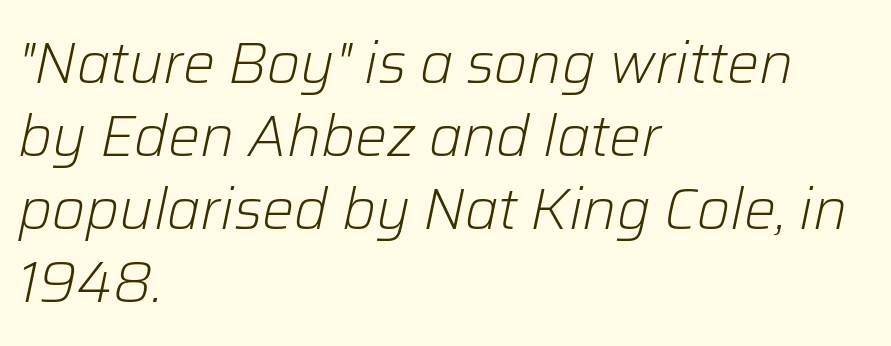
Spacing between characters is what you'd get straight out of the box. The leading is moderate, giving the passage an even texture. The cut favours lightness, reaching ordinary text weight at its darkest. Rule under the text: the space is simply empty.
